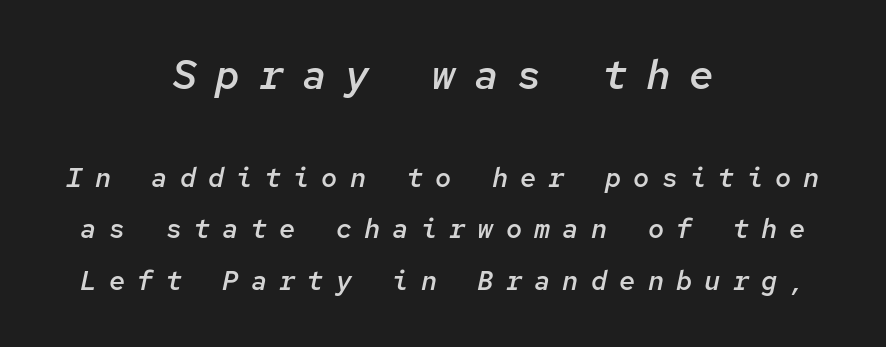
The compositor balanced each line on the midline. Glance below the letters and you will spot only blank space. The letters in the upper block stand taller than those in the block below. The rendering uses a large line-height, opening up the rows. This sample has the even, mechanical cadence of fixed-width lettering. Firm but not heavy-handed strokes: this text is semibold.
